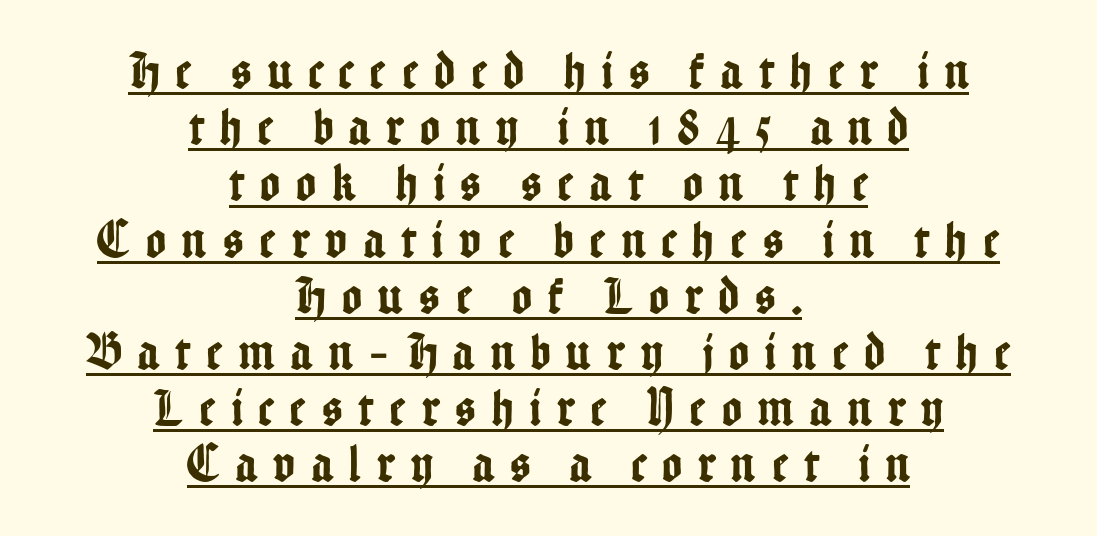
The image shows 53 px condensed sans-serif type, upright; set centered, tight line spacing (1.06x), unusually wide letter spacing (+0.31 em), underlined; low stroke contrast and a medium x-height.
